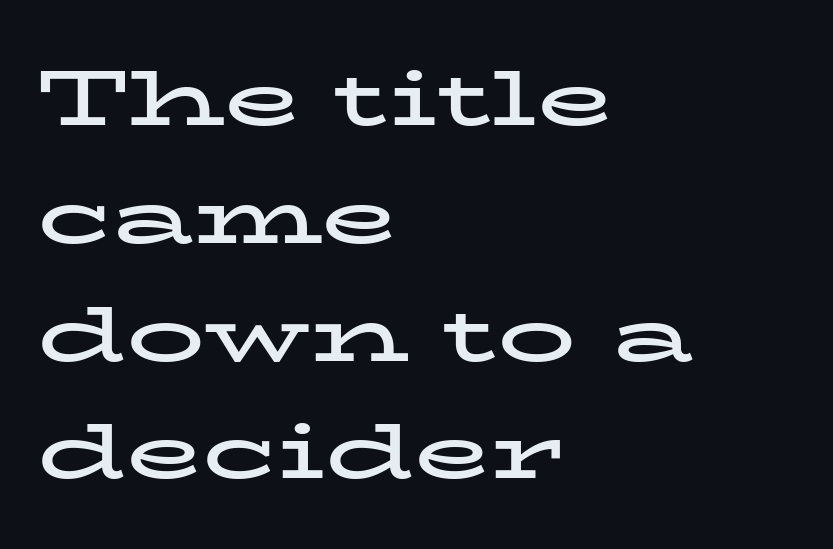
The typesetter chose a ragged-right arrangement here. Posture: vertical. This sample uses a serif face. Descenders are the only things crossing below the line.
